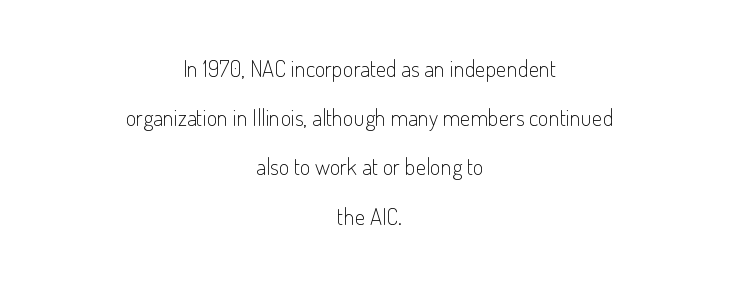
Q: Is the text bold? A: No.
Q: Is the text italic (slanted)? A: No, it is upright.
Q: Is the text underlined? A: No.
Q: How is the paragraph aligned? A: Centered.
Q: Is the spacing between letters normal or unusually wide? A: Normal.
Q: Is the spacing between lines tight, normal or loose? A: Loose.
